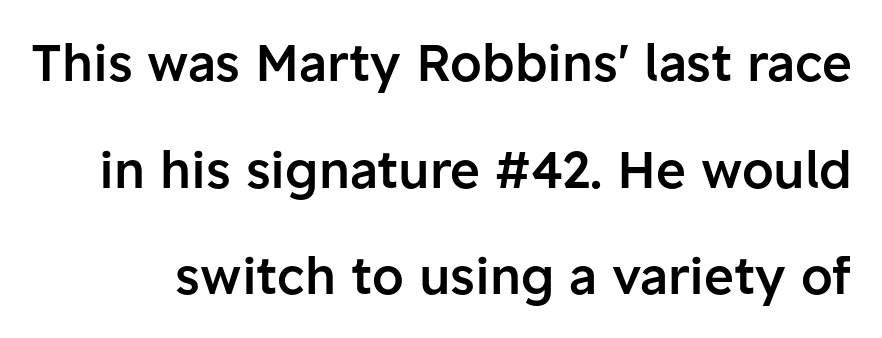
{"serif": "no", "italic": "no", "bold": "semi", "weight": "semibold", "width": "normal", "stroke_contrast": "low", "x_height": "medium", "monospaced": "no", "underline": "no", "line_spacing": "loose", "line_spacing_ratio": 2.09, "letter_spacing": "normal", "letter_spacing_em": 0.0, "glyph_px": 51}
